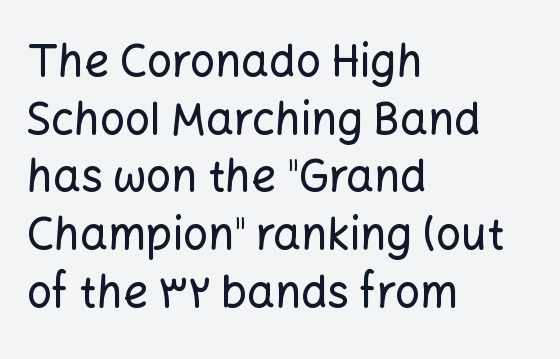
The image shows 44 px sans-serif type, upright; set left-aligned, normal line spacing (1.31x), normal letter spacing, not underlined; low stroke contrast and a medium x-height.
